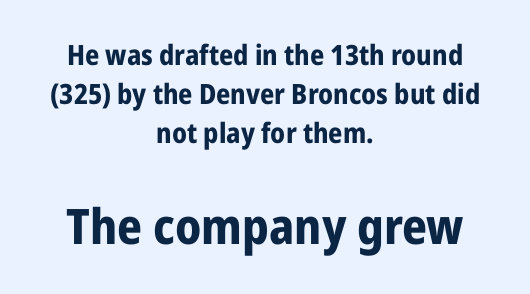
{"serif": "no", "italic": "no", "bold": "yes", "weight": "bold", "width": "condensed", "stroke_contrast": "low", "x_height": "medium", "monospaced": "no", "underline": "no", "align": "center", "line_spacing": "normal", "line_spacing_ratio": 1.39, "letter_spacing": "normal", "letter_spacing_em": 0.0, "larger_block": "second", "size_ratio": 1.75, "glyph_px": 49}
